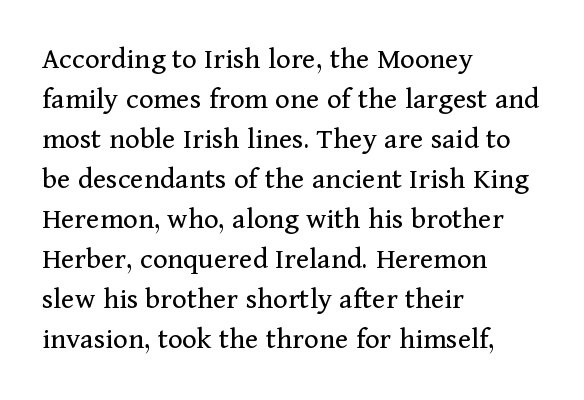
Ascenders rise straight up at ninety degrees. The passage shown is typed in a proportional face where columns would drift. Nobody drew a line under any word here. This rendering leaves character spacing at its baseline value. Unlike a clean sans, this face finishes its strokes with serifs. The lines sit at an ordinary, default distance from one another.
